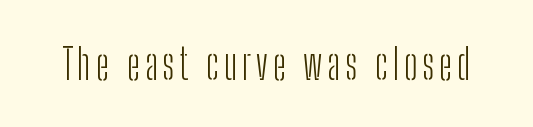
The image shows 42 px light, condensed sans-serif type, upright; set not underlined; low stroke contrast and a medium x-height.
